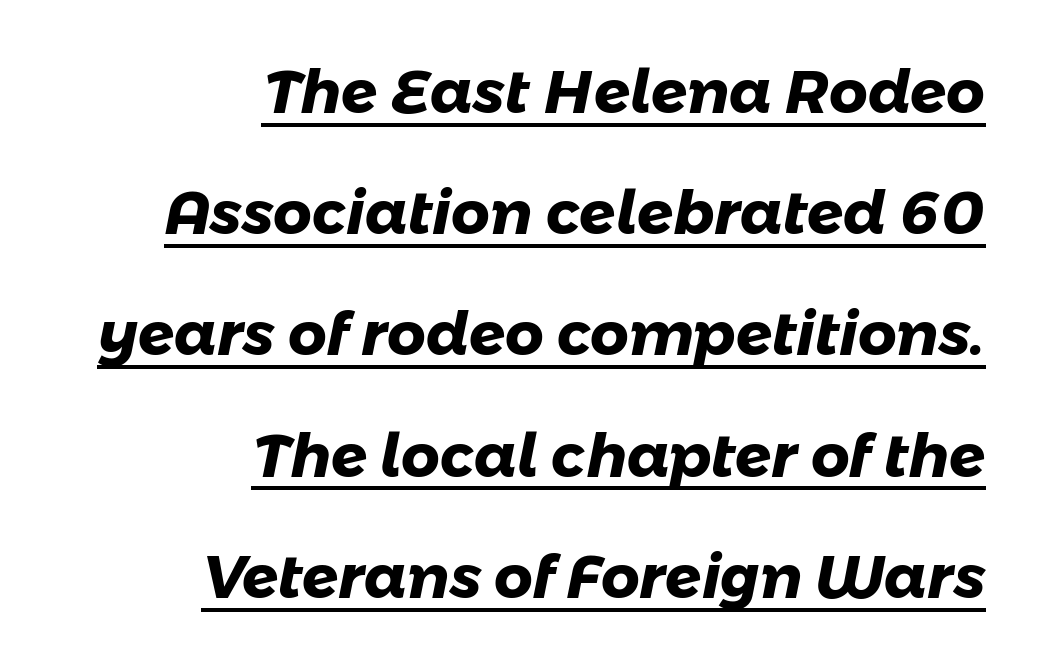
{"serif": "no", "bold": "yes", "weight": "heavy", "width": "normal", "stroke_contrast": "low", "x_height": "medium", "monospaced": "no", "underline": "yes", "align": "right", "line_spacing": "loose", "line_spacing_ratio": 2.02, "letter_spacing": "normal", "letter_spacing_em": 0.0, "glyph_px": 60}
